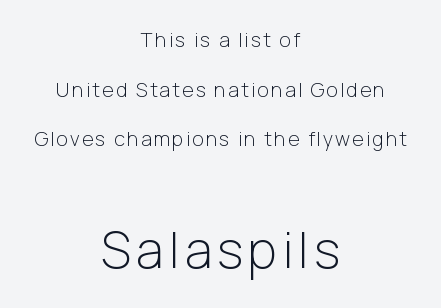
The image shows 50 px light sans-serif type, upright; set centered, loose line spacing (2.48x), not underlined; the second (bottom) block is 2.5x larger; low stroke contrast and a medium x-height.
